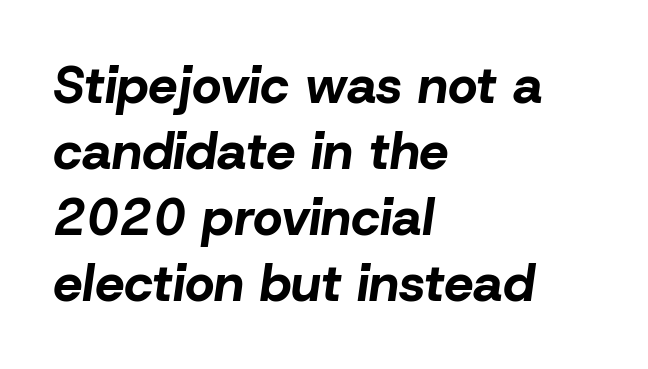
{"italic": "yes", "lean": "right", "slant_degrees": 8, "bold": "yes", "weight": "bold", "width": "normal", "stroke_contrast": "low", "x_height": "medium", "monospaced": "no", "underline": "no", "align": "left", "line_spacing": "normal", "line_spacing_ratio": 1.27, "letter_spacing": "normal", "letter_spacing_em": 0.0, "glyph_px": 52}
